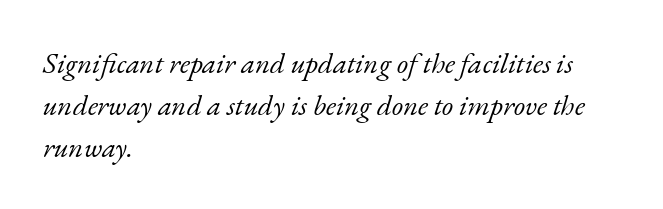
The image shows 29 px light serif type, italic (leaning right); set left-aligned, normal line spacing (1.44x), normal letter spacing, not underlined; low stroke contrast and a small x-height.
